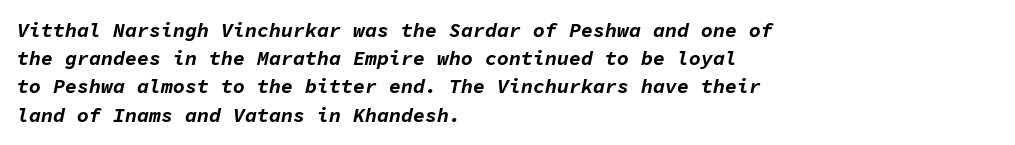
The image shows 20 px bold type, italic (leaning right); set left-aligned, normal line spacing (1.41x), normal letter spacing, not underlined.
